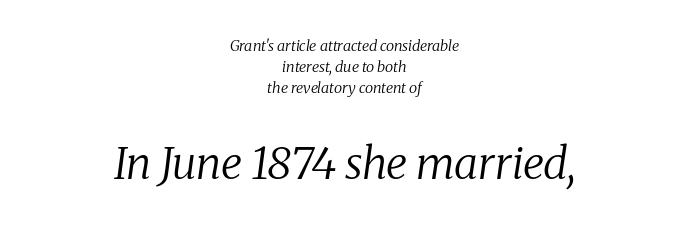
Q: Is the text bold? A: No.
Q: Is the text italic (slanted)? A: Yes, it leans right by about 8 degrees.
Q: Is the typeface a serif or a sans-serif typeface? A: Serif.
Q: Is the text underlined? A: No.
Q: How is the paragraph aligned? A: Centered.
Q: Is the spacing between letters normal or unusually wide? A: Normal.
Q: Is the spacing between lines tight, normal or loose? A: Normal.
Q: Which block of text is set in a larger size, the first (top) or the second (bottom)? A: The second (bottom) one.
Q: Width (condensed, normal, or wide)? A: Normal.
Q: Stroke contrast? A: Medium.
Q: x-height? A: Medium.
Q: Monospaced? A: No.
